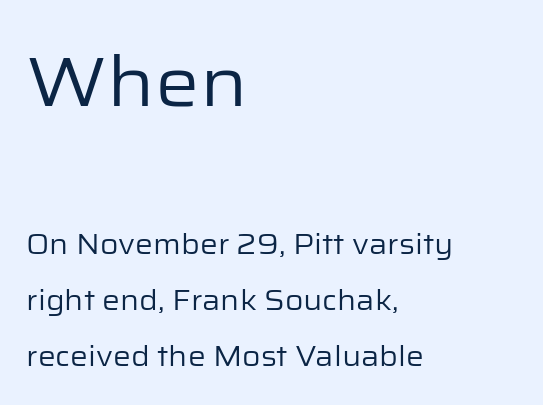
This sample uses a sans-serif face. The characters are drawn with everyday or finer stroke widths. Baseline-to-baseline distance is far greater than the letter height. Italic? Not at all — the glyphs are vertical. This rendering uses left alignment, leaving the right contour irregular.
